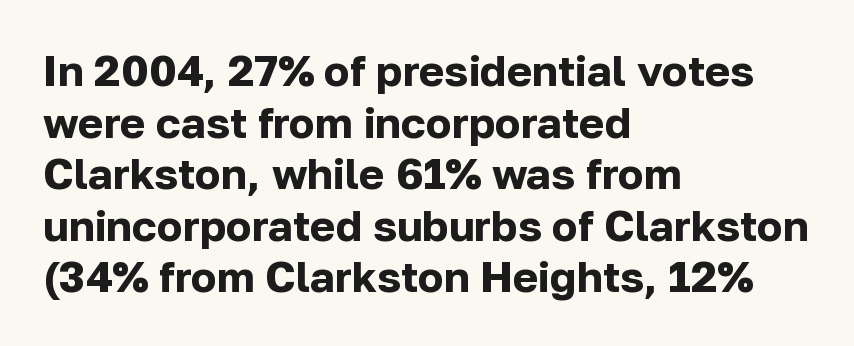
Q: Is the text bold? A: Yes.
Q: Is the text italic (slanted)? A: No, it is upright.
Q: Is the typeface a serif or a sans-serif typeface? A: Sans-serif.
Q: Is the text underlined? A: No.
Q: How is the paragraph aligned? A: Left-aligned.
Q: Is the spacing between letters normal or unusually wide? A: Normal.
Q: Width (condensed, normal, or wide)? A: Normal.
Q: Stroke contrast? A: Low.
Q: x-height? A: Medium.
Q: Monospaced? A: No.
